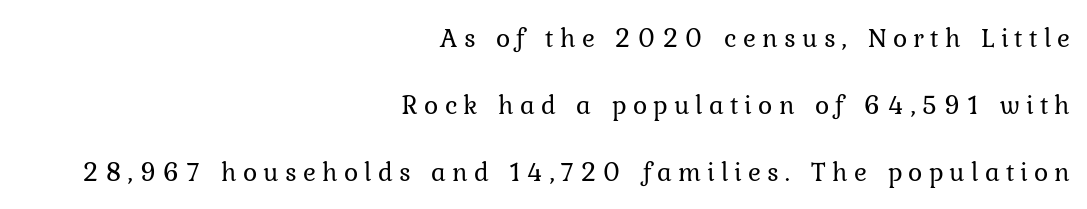
Q: Is the text bold? A: No.
Q: Is the text italic (slanted)? A: No, it is upright.
Q: Is the text underlined? A: No.
Q: How is the paragraph aligned? A: Right-aligned.
Q: Is the spacing between letters normal or unusually wide? A: Unusually wide.
Q: Is the spacing between lines tight, normal or loose? A: Loose.
